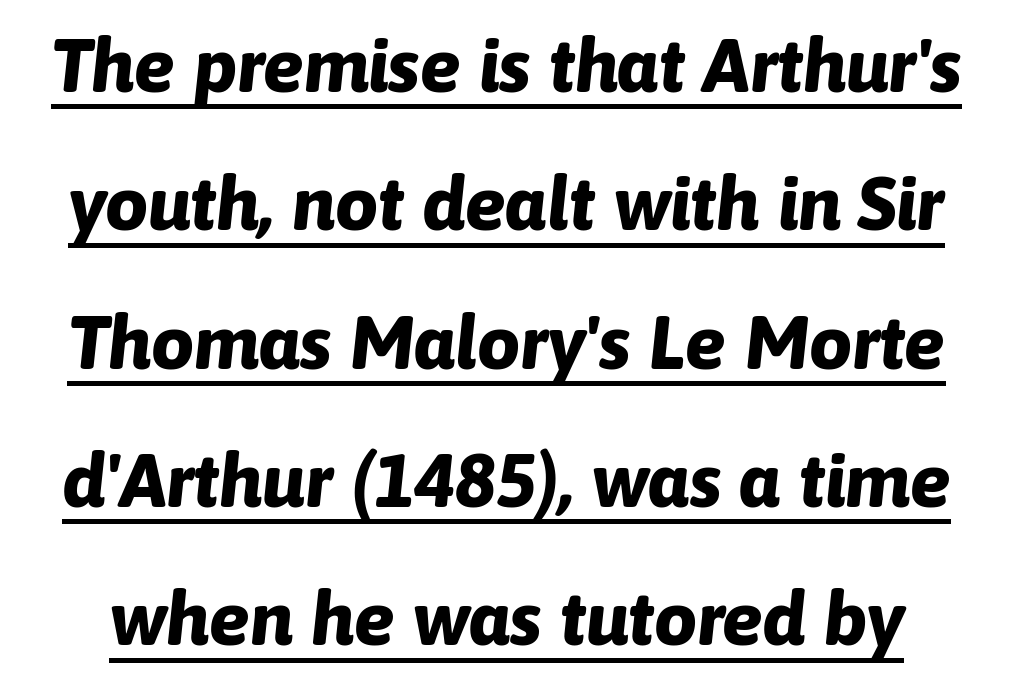
The image shows 76 px bold type, italic (leaning right); set line spacing 1.82x, normal letter spacing, underlined; low stroke contrast and a medium x-height.
